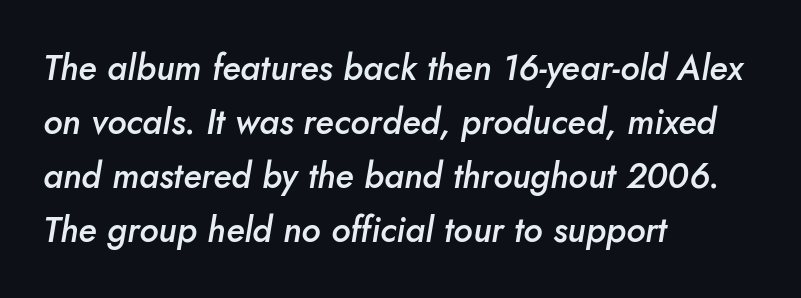
{"italic": "yes", "lean": "right", "slant_degrees": 10, "bold": "semi", "weight": "semibold", "width": "normal", "stroke_contrast": "low", "x_height": "small", "monospaced": "no", "underline": "no", "align": "left", "line_spacing": "normal", "line_spacing_ratio": 1.54, "letter_spacing": "normal", "letter_spacing_em": 0.0, "glyph_px": 35}
